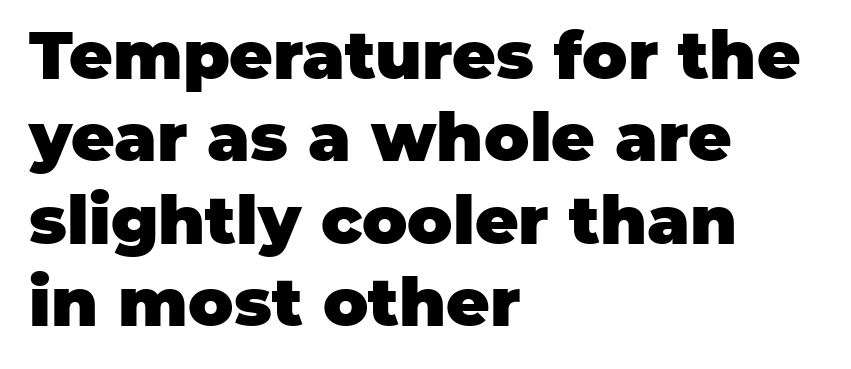
These lines keep a tight, regular rhythm from letter to letter. A typesetter would mark this as roman, not italic. This rendering features lettering with no underline. The letters advance in unequal steps, a hallmark of proportional type. A dark, heavy texture on the line: the type is bold.
